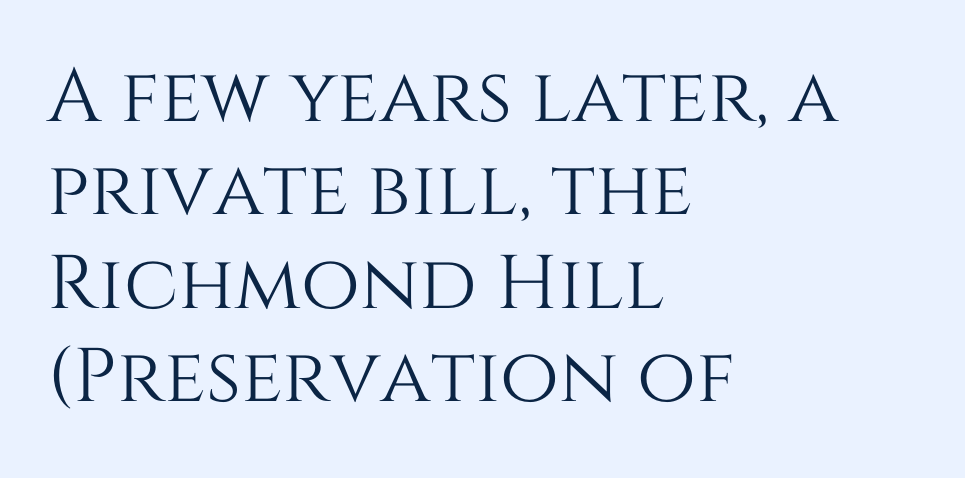
This sample uses an upright cut, with every glyph sitting square on the baseline. Here the designer chose a conventional face with non-uniform glyph widths. Each word holds together tightly as a unit, with standard inter-letter gaps. The paragraph shown leans on its left margin. Letters rest on an invisible, unmarked baseline.
